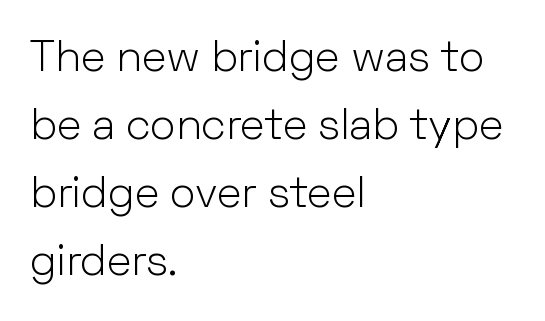
The image shows 43 px light sans-serif type, upright; set left-aligned, normal line spacing (1.58x), normal letter spacing, not underlined; low stroke contrast and a medium x-height.
